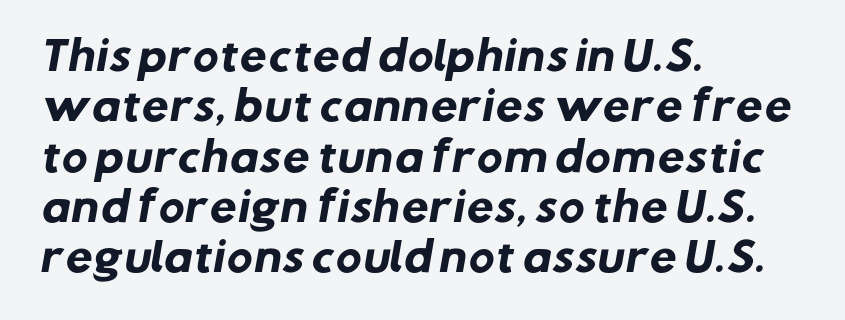
These lines sit exactly where default settings would place them. A sans-serif font was chosen for this passage. The rendering keeps characters at their native spacing. Do the characters align in a grid? No, the font is proportional.
